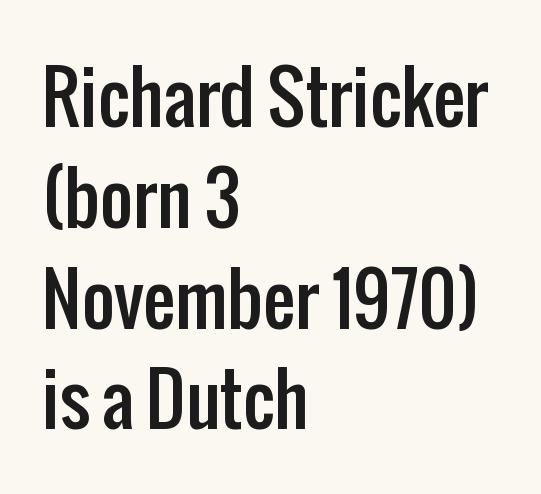
Q: Is the text italic (slanted)? A: No, it is upright.
Q: Is the typeface a serif or a sans-serif typeface? A: Sans-serif.
Q: Is the text underlined? A: No.
Q: How is the paragraph aligned? A: Left-aligned.
Q: Is the spacing between letters normal or unusually wide? A: Normal.
Q: Is the spacing between lines tight, normal or loose? A: Normal.
Q: Width (condensed, normal, or wide)? A: Condensed.
Q: Stroke contrast? A: Low.
Q: x-height? A: Medium.
Q: Monospaced? A: No.
